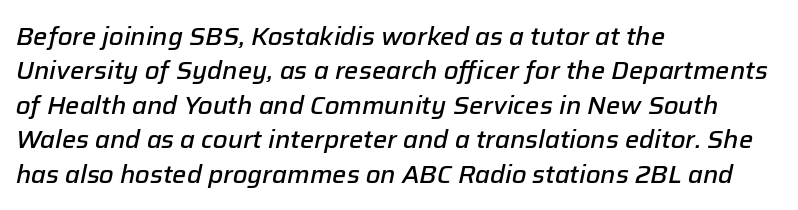
{"italic": "yes", "lean": "right", "slant_degrees": 12, "bold": "semi", "underline": "no", "align": "left", "line_spacing": "normal", "line_spacing_ratio": 1.38, "letter_spacing": "normal", "letter_spacing_em": 0.0, "glyph_px": 25}
